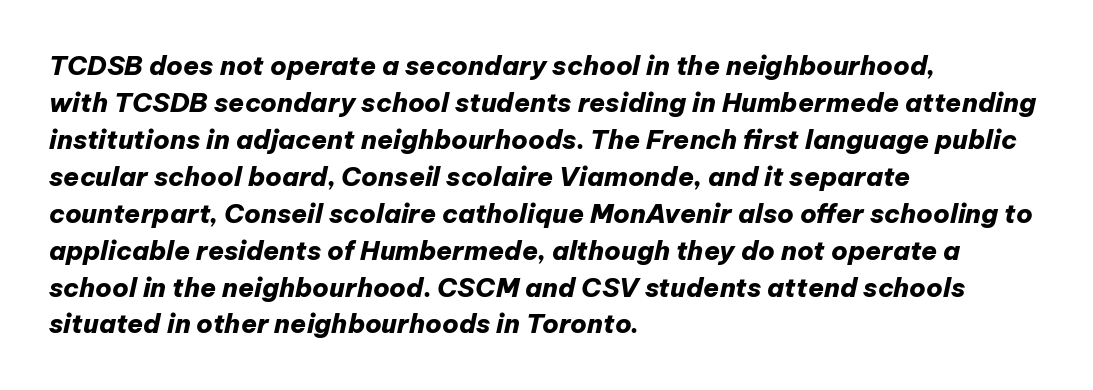
Q: Is the text bold? A: Yes.
Q: Is the text italic (slanted)? A: Yes, it leans right by about 12 degrees.
Q: Is the text underlined? A: No.
Q: How is the paragraph aligned? A: Left-aligned.
Q: Is the spacing between letters normal or unusually wide? A: Normal.
Q: Is the spacing between lines tight, normal or loose? A: Normal.
